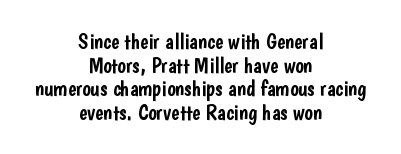
Q: Is the text italic (slanted)? A: No, it is upright.
Q: Is the text underlined? A: No.
Q: How is the paragraph aligned? A: Centered.
Q: Is the spacing between letters normal or unusually wide? A: Normal.
Q: Is the spacing between lines tight, normal or loose? A: Tight.
